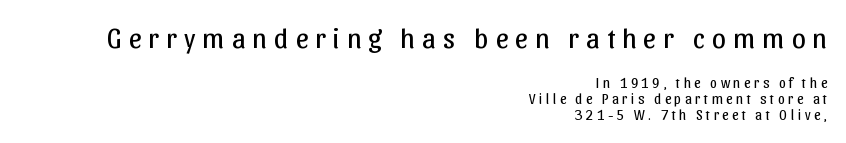
{"serif": "no", "italic": "no", "bold": "no", "weight": "regular", "width": "normal", "stroke_contrast": "low", "x_height": "medium", "monospaced": "no", "underline": "no", "align": "right", "line_spacing": "tight", "line_spacing_ratio": 1.14, "letter_spacing": "wide", "letter_spacing_em": 0.25, "larger_block": "first", "size_ratio": 2.0, "glyph_px": 28}
